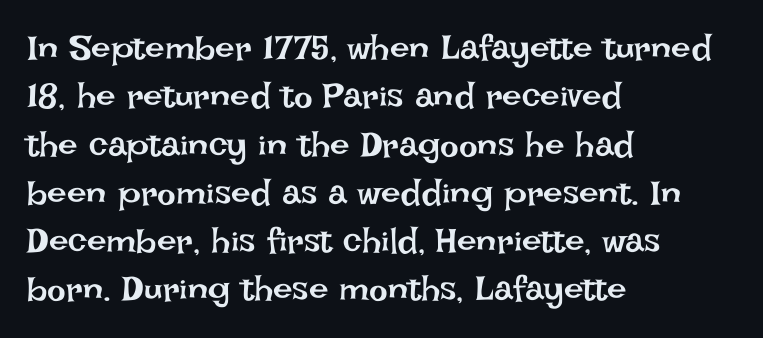
Q: Is the text bold? A: No.
Q: Is the text italic (slanted)? A: No, it is upright.
Q: Is the text underlined? A: No.
Q: How is the paragraph aligned? A: Left-aligned.
Q: Is the spacing between letters normal or unusually wide? A: Normal.
Q: Is the spacing between lines tight, normal or loose? A: Normal.
Q: Width (condensed, normal, or wide)? A: Normal.
Q: Stroke contrast? A: Low.
Q: x-height? A: Large.
Q: Monospaced? A: No.
